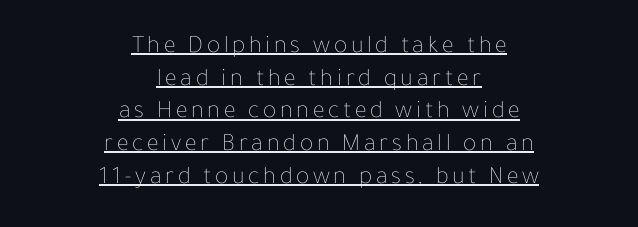
Q: Is the text bold? A: No.
Q: Is the text italic (slanted)? A: No, it is upright.
Q: Is the text underlined? A: Yes.
Q: How is the paragraph aligned? A: Centered.
Q: Is the spacing between lines tight, normal or loose? A: Normal.
